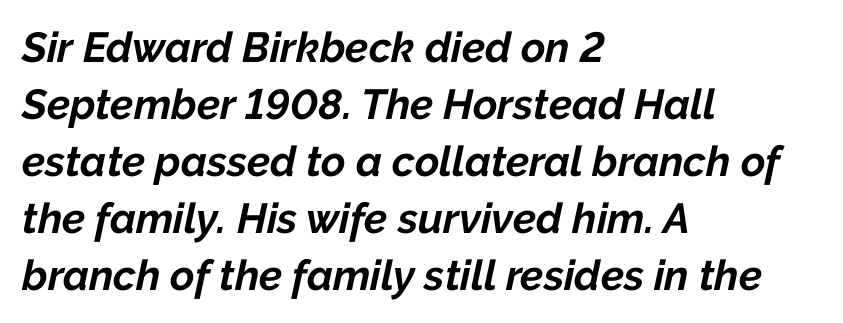
The image shows 42 px bold type, italic (leaning right); set left-aligned, normal line spacing (1.36x), normal letter spacing, not underlined; low stroke contrast and a medium x-height.
